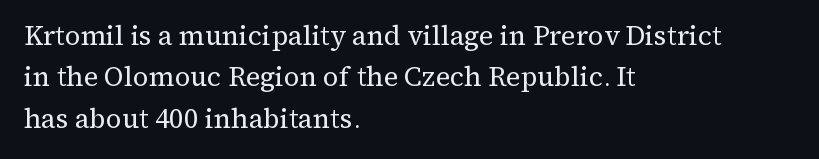
{"italic": "no", "bold": "no", "underline": "no", "align": "left", "line_spacing": "normal", "line_spacing_ratio": 1.53, "letter_spacing": "normal", "letter_spacing_em": 0.0, "glyph_px": 27}
